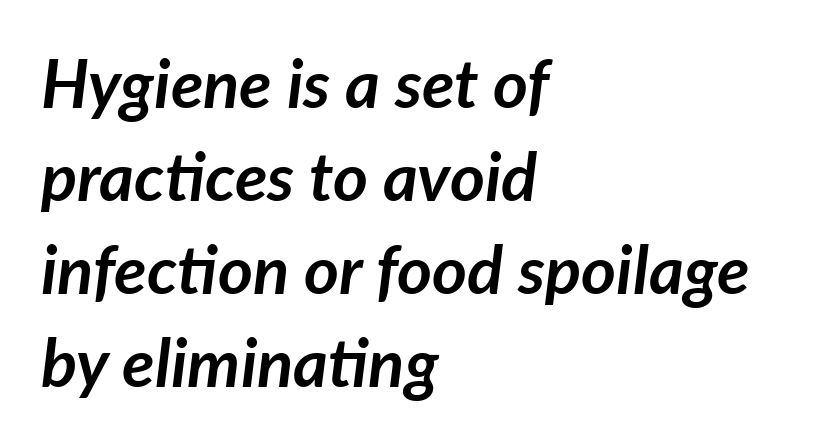
Q: Is the text bold? A: Yes.
Q: Is the text italic (slanted)? A: Yes, it leans right by about 7 degrees.
Q: Is the text underlined? A: No.
Q: How is the paragraph aligned? A: Left-aligned.
Q: Is the spacing between letters normal or unusually wide? A: Normal.
Q: Is the spacing between lines tight, normal or loose? A: Normal.
Q: Width (condensed, normal, or wide)? A: Normal.
Q: Stroke contrast? A: Low.
Q: x-height? A: Medium.
Q: Monospaced? A: No.
